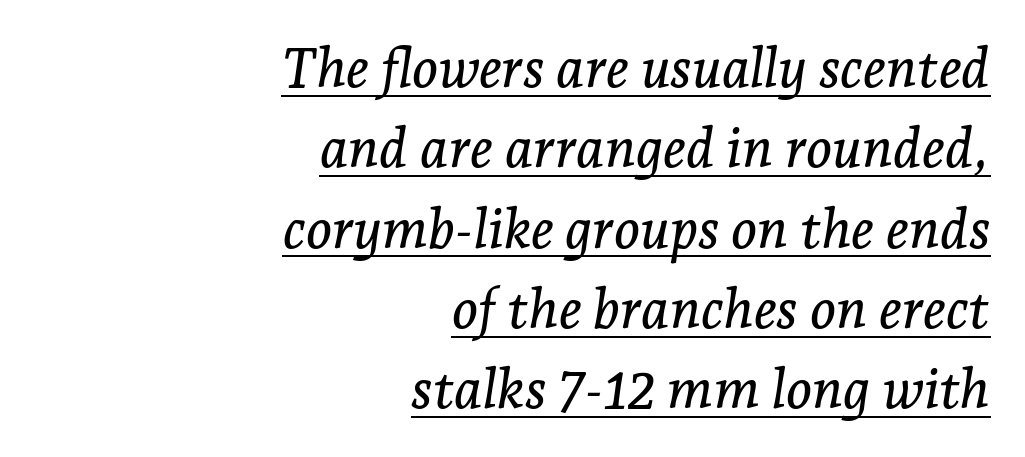
Q: Is the text italic (slanted)? A: Yes, it leans right by about 7 degrees.
Q: Is the typeface a serif or a sans-serif typeface? A: Serif.
Q: Is the text underlined? A: Yes.
Q: How is the paragraph aligned? A: Right-aligned.
Q: Is the spacing between letters normal or unusually wide? A: Normal.
Q: Is the spacing between lines tight, normal or loose? A: Normal.
Q: Width (condensed, normal, or wide)? A: Normal.
Q: Stroke contrast? A: Low.
Q: x-height? A: Medium.
Q: Monospaced? A: No.
